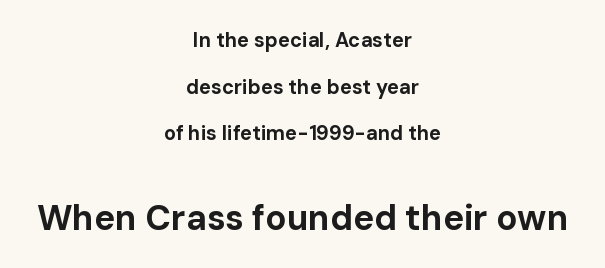
Q: Is the text bold? A: Yes.
Q: Is the text italic (slanted)? A: No, it is upright.
Q: Is the typeface a serif or a sans-serif typeface? A: Sans-serif.
Q: Is the text underlined? A: No.
Q: How is the paragraph aligned? A: Centered.
Q: Is the spacing between letters normal or unusually wide? A: Normal.
Q: Is the spacing between lines tight, normal or loose? A: Loose.
Q: Which block of text is set in a larger size, the first (top) or the second (bottom)? A: The second (bottom) one.
Q: Width (condensed, normal, or wide)? A: Normal.
Q: Stroke contrast? A: Low.
Q: x-height? A: Medium.
Q: Monospaced? A: No.
